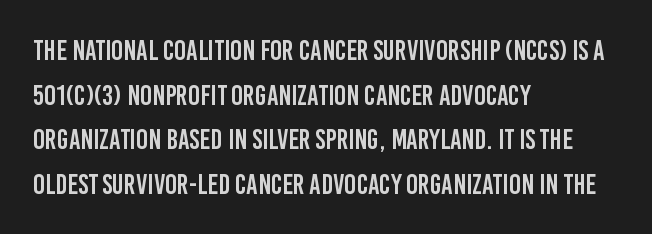
{"serif": "no", "italic": "no", "width": "condensed", "stroke_contrast": "low", "x_height": "large", "monospaced": "no", "underline": "no", "align": "left", "line_spacing": "normal", "line_spacing_ratio": 1.59, "letter_spacing": "normal", "letter_spacing_em": 0.0, "glyph_px": 28}
